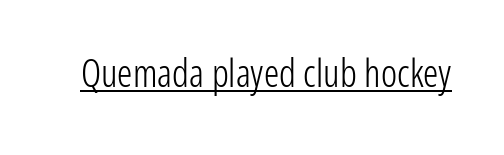
The image shows 38 px light, condensed sans-serif type, upright; set normal letter spacing, underlined; low stroke contrast and a medium x-height.
